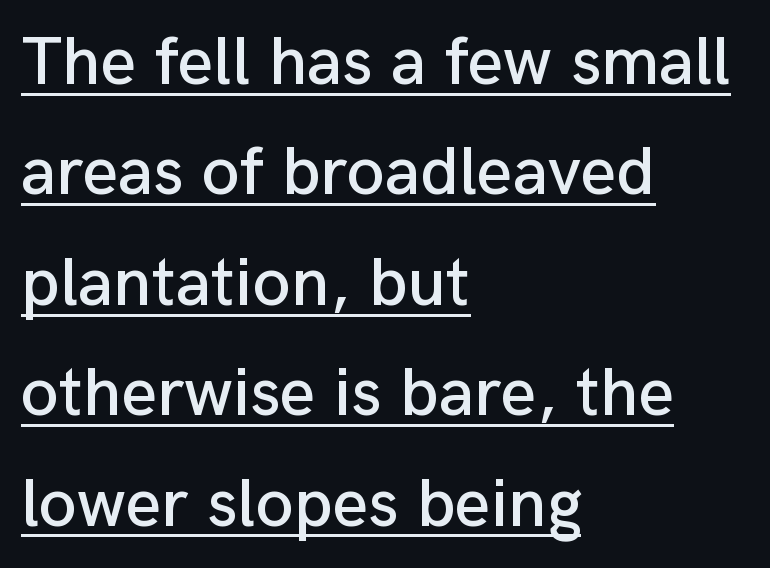
Q: Is the text italic (slanted)? A: No, it is upright.
Q: Is the typeface a serif or a sans-serif typeface? A: Sans-serif.
Q: Is the text underlined? A: Yes.
Q: How is the paragraph aligned? A: Left-aligned.
Q: Is the spacing between letters normal or unusually wide? A: Normal.
Q: Is the spacing between lines tight, normal or loose? A: Normal.
Q: Width (condensed, normal, or wide)? A: Normal.
Q: Stroke contrast? A: Low.
Q: x-height? A: Medium.
Q: Monospaced? A: No.
